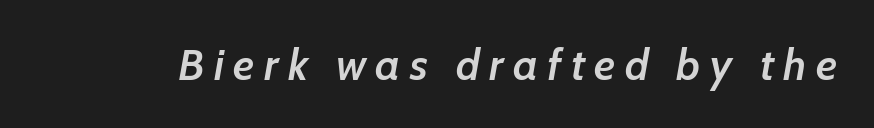
Q: Is the text bold? A: Semi-bold.
Q: Is the text italic (slanted)? A: Yes, it leans right by about 7 degrees.
Q: Is the text underlined? A: No.
Q: Is the spacing between letters normal or unusually wide? A: Unusually wide.
Q: Width (condensed, normal, or wide)? A: Normal.
Q: Stroke contrast? A: Low.
Q: x-height? A: Medium.
Q: Monospaced? A: No.
